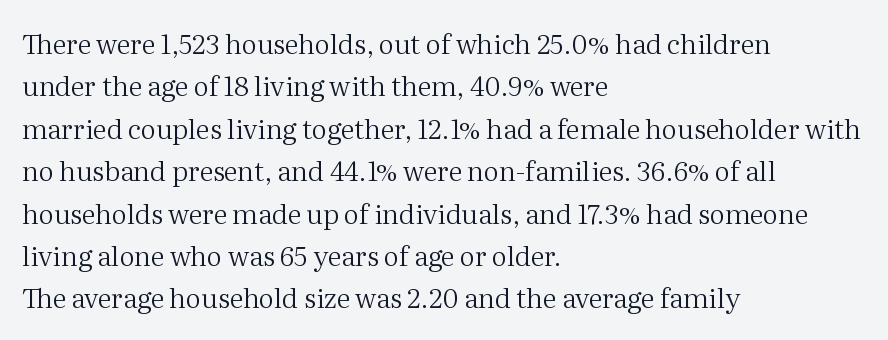
{"italic": "no", "bold": "no", "underline": "no", "align": "left", "line_spacing": "normal", "line_spacing_ratio": 1.57, "letter_spacing": "normal", "letter_spacing_em": 0.0, "glyph_px": 27}
